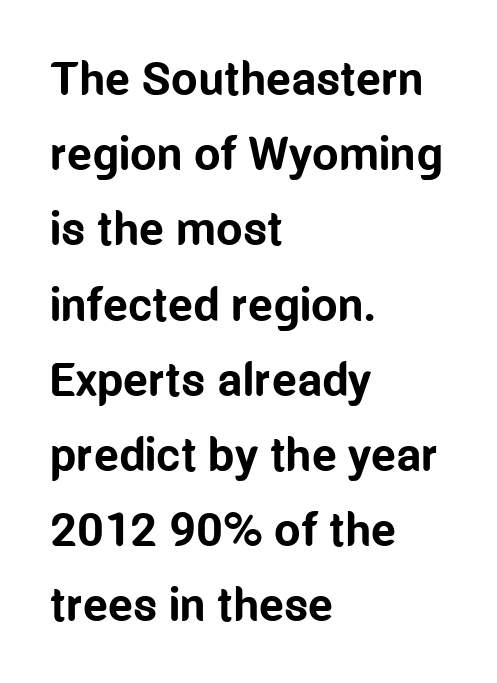
Q: Is the text bold? A: Yes.
Q: Is the text italic (slanted)? A: No, it is upright.
Q: Is the typeface a serif or a sans-serif typeface? A: Sans-serif.
Q: Is the text underlined? A: No.
Q: How is the paragraph aligned? A: Left-aligned.
Q: Is the spacing between letters normal or unusually wide? A: Normal.
Q: Is the spacing between lines tight, normal or loose? A: Normal.
Q: Width (condensed, normal, or wide)? A: Condensed.
Q: Stroke contrast? A: Low.
Q: x-height? A: Medium.
Q: Monospaced? A: No.
